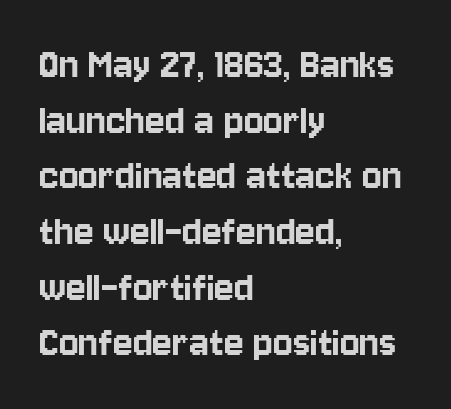
Italic: no, the glyphs are upright roman. Inter-character spacing is left at the font's built-in metrics. Does the copy run flush right? No — it runs flush left. Observe the absence of serifs on each vertical stroke in this sample. Proportional: the letters do not fall into vertical columns.
